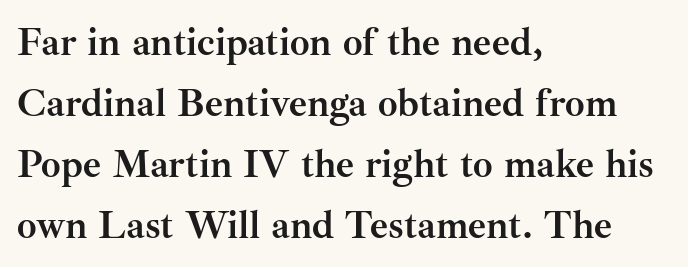
The gaps between neighbouring characters are ordinary and unremarkable. A typesetter would call this leading conventional body-copy spacing. The passage is arranged the way most books set body copy — flush left. Do the characters align in a grid? No, the font is proportional.
